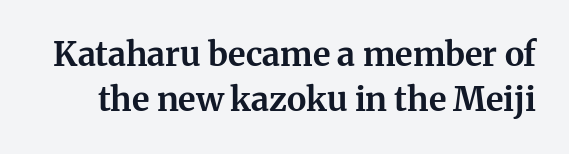
The image shows 33 px bold serif type, upright; set normal line spacing (1.35x), normal letter spacing, not underlined; medium stroke contrast and a medium x-height.
